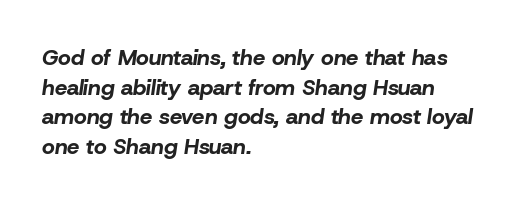
Quick note: underline off. A student would call this left alignment; a typographer would say flush left, rag right. The specimen reads as italic at a glance. The gaps between neighbouring characters are ordinary and unremarkable.
